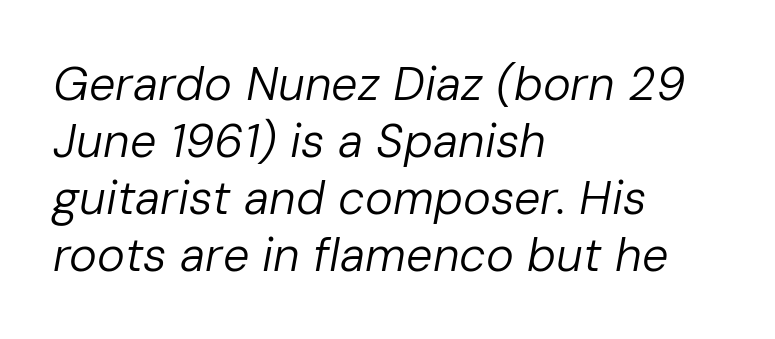
The image shows 47 px regular-weight type, italic (leaning right); set left-aligned, line spacing 1.21x, normal letter spacing, not underlined; low stroke contrast and a medium x-height.
